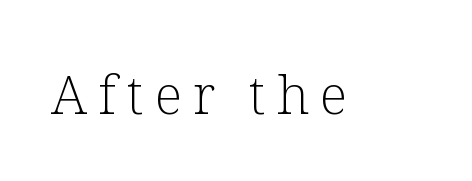
Q: Is the text bold? A: No.
Q: Is the text italic (slanted)? A: No, it is upright.
Q: Is the typeface a serif or a sans-serif typeface? A: Serif.
Q: Is the text underlined? A: No.
Q: Is the spacing between letters normal or unusually wide? A: Unusually wide.
Q: Width (condensed, normal, or wide)? A: Normal.
Q: Stroke contrast? A: Low.
Q: x-height? A: Medium.
Q: Monospaced? A: No.
